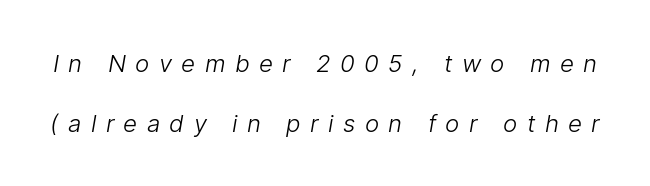
The image shows 24 px text type; set loose line spacing (2.48x), unusually wide letter spacing (+0.39 em), not underlined.
